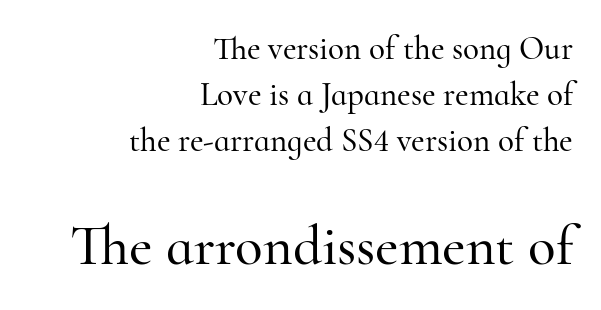
{"serif": "yes", "italic": "no", "width": "normal", "stroke_contrast": "high", "x_height": "small", "monospaced": "no", "underline": "no", "align": "right", "line_spacing": "normal", "line_spacing_ratio": 1.39, "letter_spacing": "normal", "letter_spacing_em": 0.0, "larger_block": "second", "size_ratio": 1.73, "glyph_px": 57}
